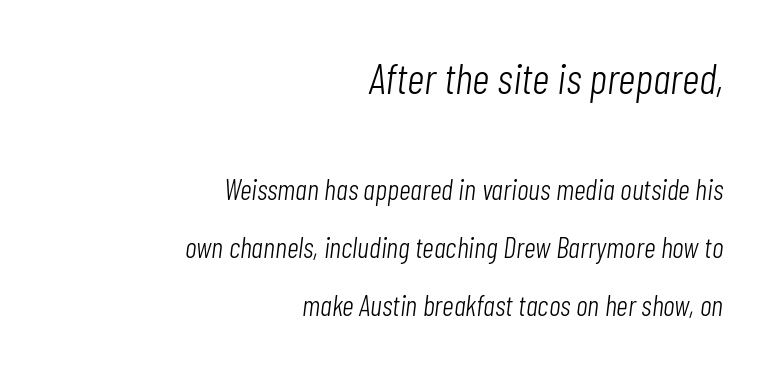
The image shows 43 px light, condensed type, italic (leaning right); set right-aligned, loose line spacing (2.0x), normal letter spacing, not underlined; the first (top) block is 1.48x larger; low stroke contrast and a medium x-height.
